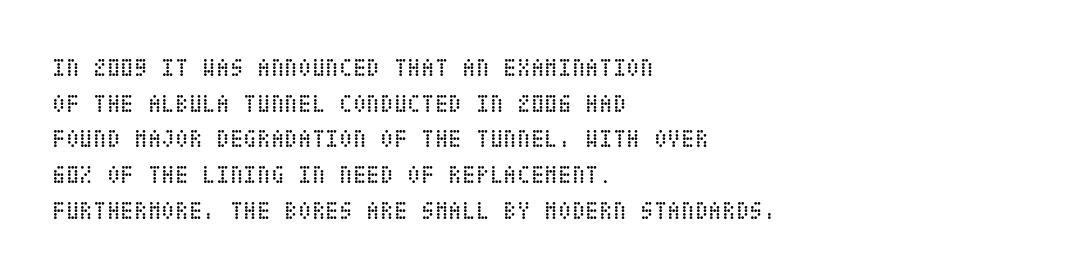
Q: Is the text bold? A: No.
Q: Is the text italic (slanted)? A: No, it is upright.
Q: Is the text underlined? A: No.
Q: How is the paragraph aligned? A: Left-aligned.
Q: Is the spacing between letters normal or unusually wide? A: Normal.
Q: Is the spacing between lines tight, normal or loose? A: Normal.
